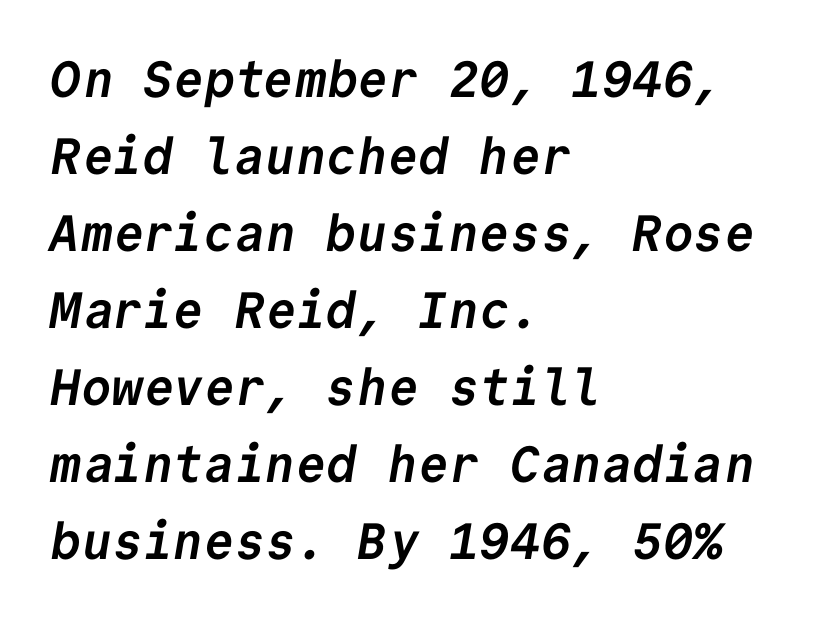
{"serif": "no", "bold": "yes", "weight": "semibold", "width": "normal", "stroke_contrast": "low", "x_height": "medium", "monospaced": "yes", "underline": "no", "align": "left", "line_spacing": "normal", "line_spacing_ratio": 1.51, "letter_spacing": "normal", "letter_spacing_em": 0.0, "glyph_px": 51}
